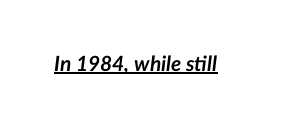
These lines keep a tight, regular rhythm from letter to letter. Slant detected: the letters are inclined. Chunky letters — that's bold for sure. The specimen includes a rule beneath the text block's lines.
